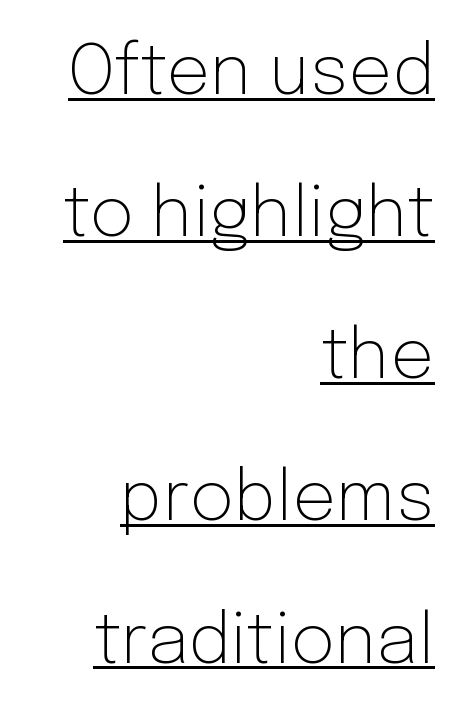
{"serif": "no", "italic": "no", "bold": "no", "weight": "light", "width": "normal", "stroke_contrast": "low", "x_height": "medium", "monospaced": "no", "underline": "yes", "align": "right", "line_spacing": "loose", "line_spacing_ratio": 2.06, "letter_spacing": "normal", "letter_spacing_em": 0.0, "glyph_px": 69}
